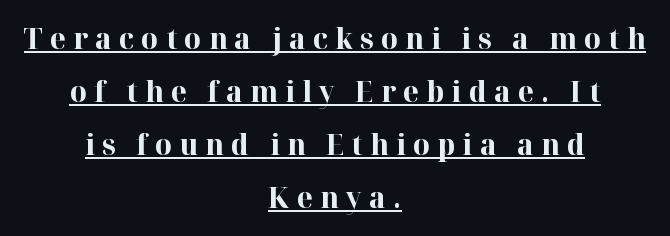
Think of a printed novel: that variable character pitch is what you see here. The designer went with a serif here, giving each stem small feet. The face used here has the dense, thick strokes of a bold. This is the regular roman posture of the typeface. The letters are spread apart with noticeably loose tracking.
